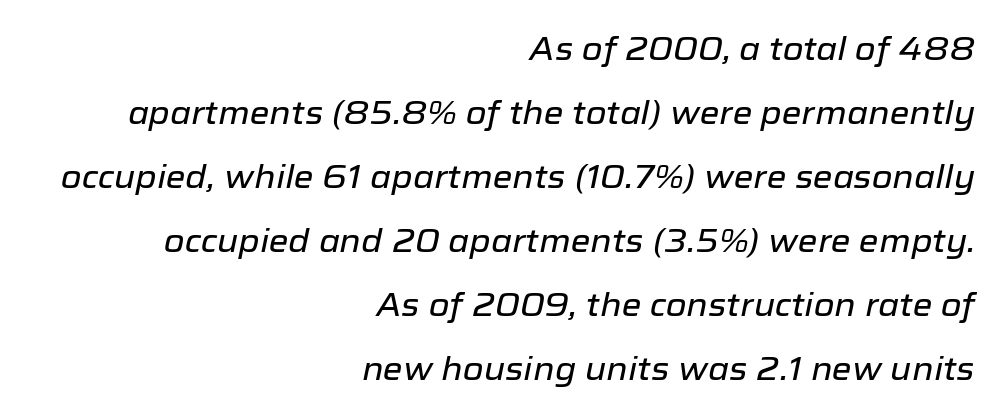
The image shows 32 px text type, italic (leaning right); set right-aligned, loose line spacing (2.0x), normal letter spacing, not underlined; low stroke contrast and a medium x-height.
